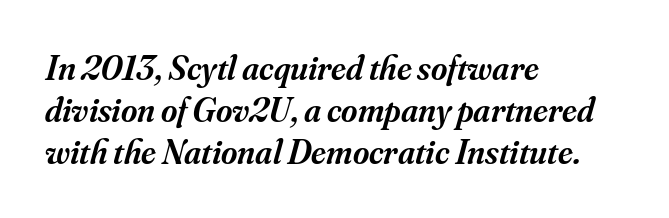
Q: Is the text bold? A: Semi-bold.
Q: Is the text italic (slanted)? A: Yes, it leans right by about 16 degrees.
Q: Is the typeface a serif or a sans-serif typeface? A: Serif.
Q: Is the text underlined? A: No.
Q: How is the paragraph aligned? A: Left-aligned.
Q: Is the spacing between letters normal or unusually wide? A: Normal.
Q: Width (condensed, normal, or wide)? A: Normal.
Q: Stroke contrast? A: Medium.
Q: x-height? A: Small.
Q: Monospaced? A: No.
